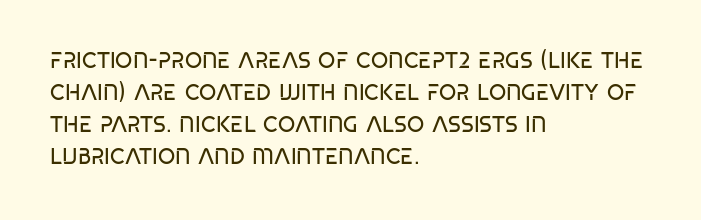
Q: Is the text bold? A: No.
Q: Is the text underlined? A: No.
Q: How is the paragraph aligned? A: Left-aligned.
Q: Is the spacing between letters normal or unusually wide? A: Normal.
Q: Is the spacing between lines tight, normal or loose? A: Normal.
